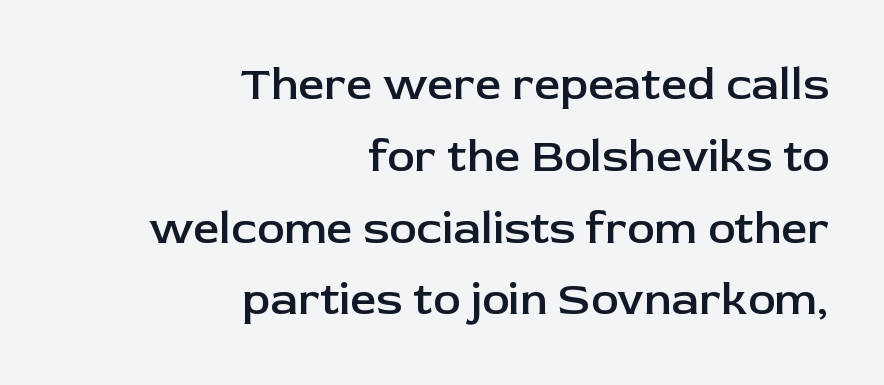
{"serif": "no", "italic": "no", "bold": "semi", "weight": "semibold", "width": "normal", "stroke_contrast": "low", "x_height": "medium", "monospaced": "no", "underline": "no", "align": "right", "line_spacing": "normal", "line_spacing_ratio": 1.56, "letter_spacing": "normal", "letter_spacing_em": 0.0, "glyph_px": 46}
